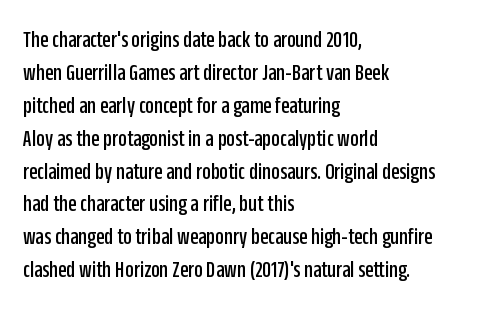
The image shows 24 px text type, upright; set left-aligned, normal line spacing (1.37x), normal letter spacing, not underlined.
